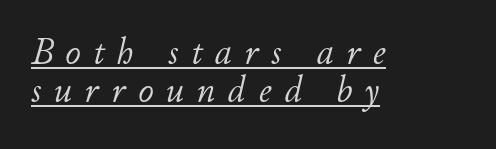
Note the varied advance widths — an 'i' is clearly narrower than an 'm'. This reads as an unemphasized weight, regular at the heaviest. Quick note: underline on. Glyph-to-glyph distance is far greater than everyday printed text. The passage shown stacks its lines with hardly any gap. Style check: oblique.
